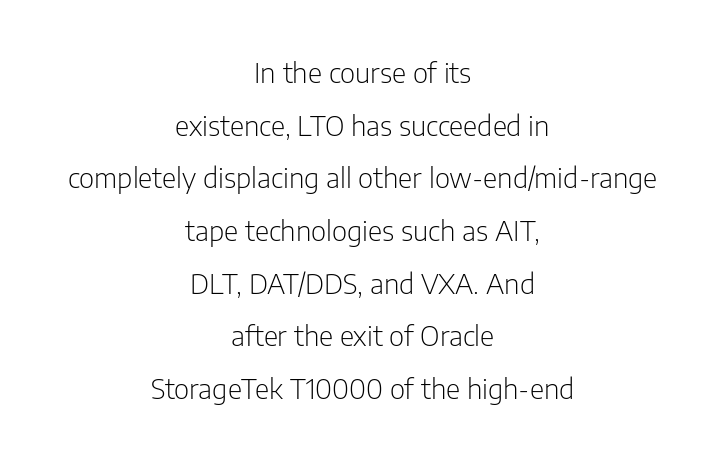
Q: Is the text bold? A: No.
Q: Is the text italic (slanted)? A: No, it is upright.
Q: Is the typeface a serif or a sans-serif typeface? A: Sans-serif.
Q: Is the text underlined? A: No.
Q: How is the paragraph aligned? A: Centered.
Q: Is the spacing between letters normal or unusually wide? A: Normal.
Q: Width (condensed, normal, or wide)? A: Condensed.
Q: Stroke contrast? A: Low.
Q: x-height? A: Medium.
Q: Monospaced? A: No.
